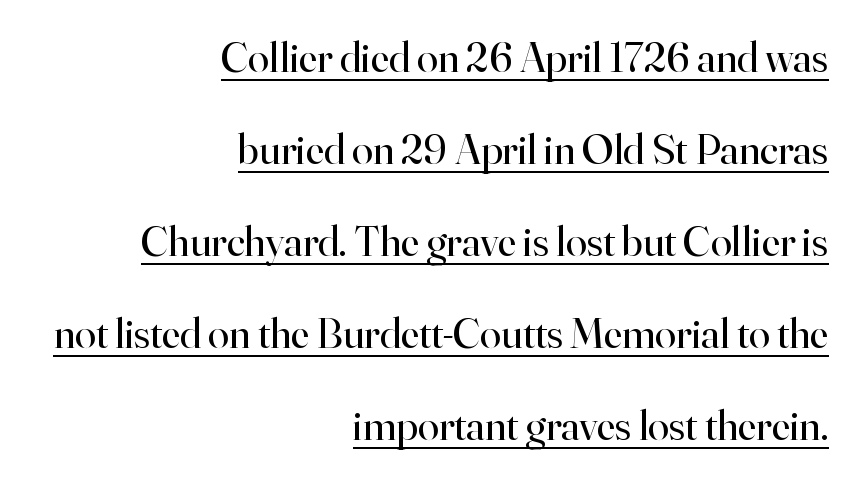
This is underlined copy, the kind a proofreader might mark for attention. Old-style or modern, the face here clearly has serifs. Summary of weight: not heavy and not bold. Vertical strokes here are truly vertical.
